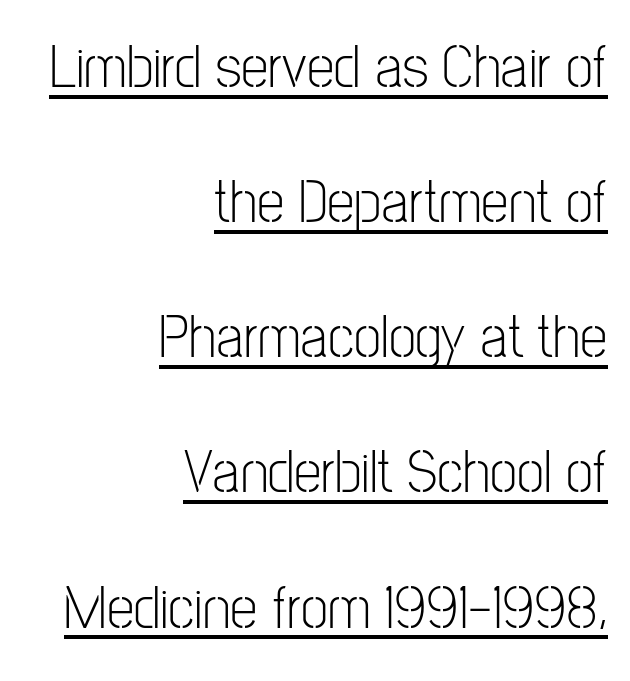
{"serif": "no", "italic": "no", "bold": "no", "weight": "light", "width": "condensed", "stroke_contrast": "low", "x_height": "medium", "monospaced": "no", "underline": "yes", "align": "right", "line_spacing": "loose", "line_spacing_ratio": 2.18, "letter_spacing": "normal", "letter_spacing_em": 0.0, "glyph_px": 62}
